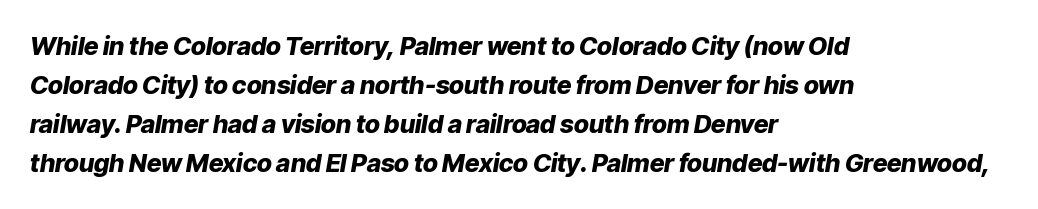
Q: Is the text bold? A: Yes.
Q: Is the text italic (slanted)? A: Yes, it leans right by about 9 degrees.
Q: Is the text underlined? A: No.
Q: How is the paragraph aligned? A: Left-aligned.
Q: Is the spacing between letters normal or unusually wide? A: Normal.
Q: Is the spacing between lines tight, normal or loose? A: Normal.
